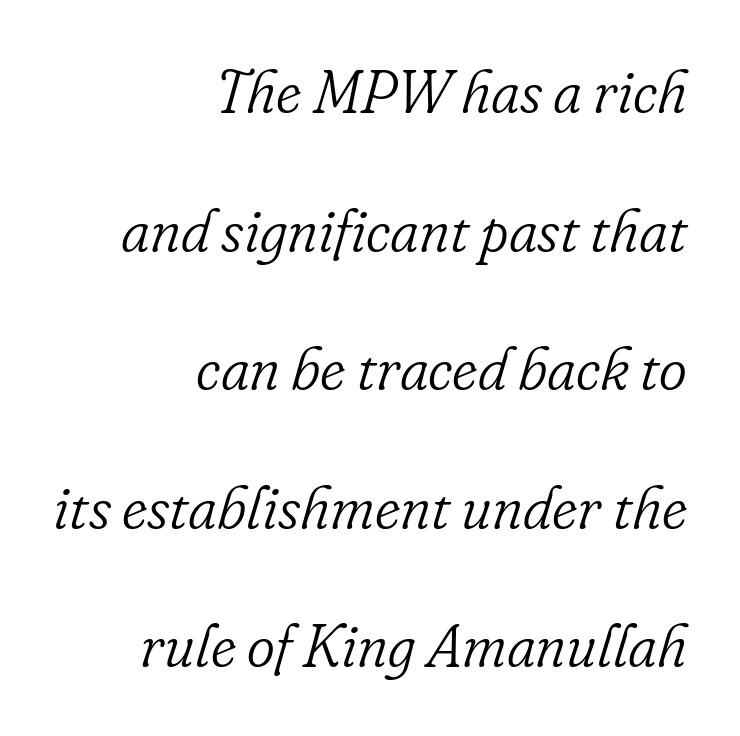
Q: Is the text bold? A: No.
Q: Is the text italic (slanted)? A: Yes, it leans right by about 16 degrees.
Q: Is the typeface a serif or a sans-serif typeface? A: Serif.
Q: Is the text underlined? A: No.
Q: How is the paragraph aligned? A: Right-aligned.
Q: Is the spacing between letters normal or unusually wide? A: Normal.
Q: Is the spacing between lines tight, normal or loose? A: Loose.
Q: Width (condensed, normal, or wide)? A: Normal.
Q: Stroke contrast? A: Low.
Q: x-height? A: Small.
Q: Monospaced? A: No.
